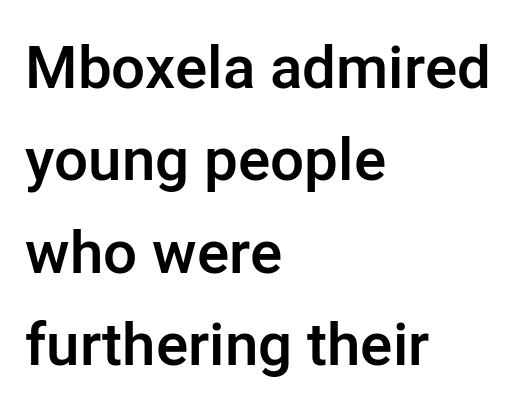
{"serif": "no", "italic": "no", "bold": "semi", "weight": "semibold", "width": "normal", "stroke_contrast": "low", "x_height": "medium", "monospaced": "no", "underline": "no", "align": "left", "line_spacing": "normal", "line_spacing_ratio": 1.54, "letter_spacing": "normal", "letter_spacing_em": 0.0, "glyph_px": 60}
